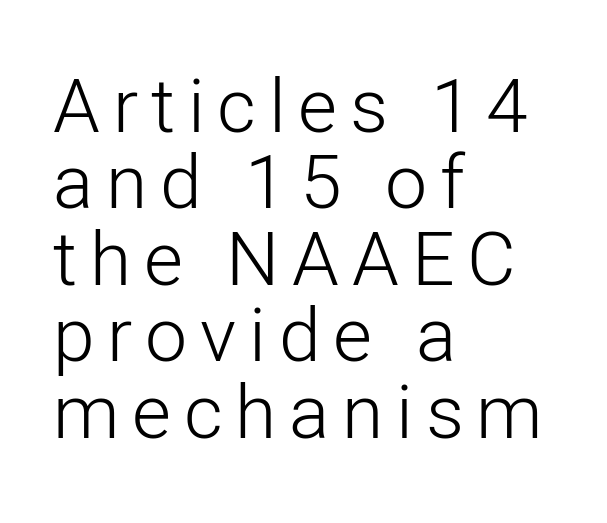
Varying glyph widths throughout — classic text-font behaviour. Nope, not italic — everything's standing straight. Look at the bottom of the vertical strokes: they stop flat, with no serifs. Words float on clear page, feet unadorned. Visually the block forms a straight wall on the left and a jagged coastline on the right.
